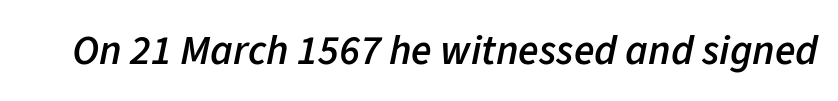
{"italic": "yes", "lean": "right", "slant_degrees": 11, "bold": "semi", "weight": "semibold", "width": "normal", "stroke_contrast": "low", "x_height": "medium", "monospaced": "no", "underline": "no", "letter_spacing": "normal", "letter_spacing_em": 0.0, "glyph_px": 42}
